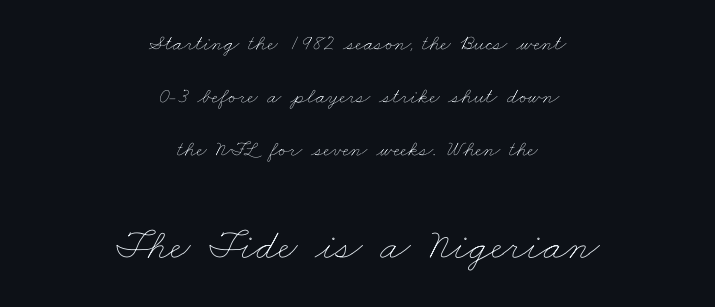
Q: Is the text bold? A: No.
Q: Is the text underlined? A: No.
Q: How is the paragraph aligned? A: Centered.
Q: Is the spacing between letters normal or unusually wide? A: Normal.
Q: Is the spacing between lines tight, normal or loose? A: Loose.
Q: Which block of text is set in a larger size, the first (top) or the second (bottom)? A: The second (bottom) one.
Q: Width (condensed, normal, or wide)? A: Wide.
Q: Stroke contrast? A: Low.
Q: x-height? A: Small.
Q: Monospaced? A: No.
